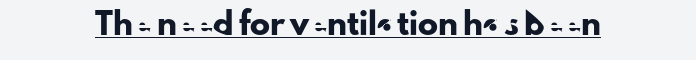
The image shows 20 px text type, upright; set normal letter spacing, underlined.
